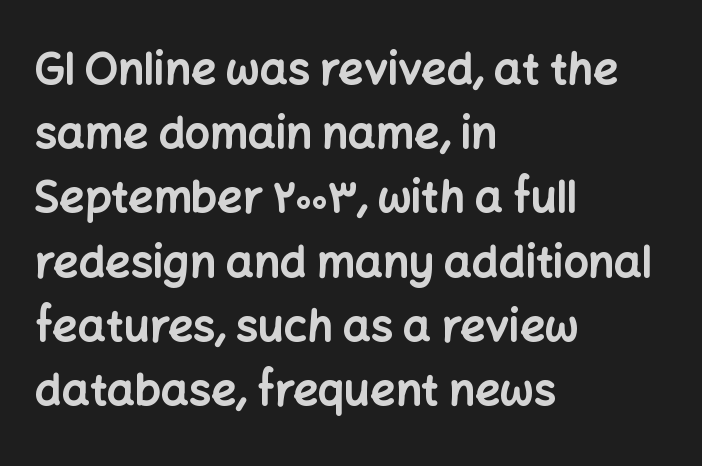
Q: Is the text bold? A: Yes.
Q: Is the text italic (slanted)? A: No, it is upright.
Q: Is the typeface a serif or a sans-serif typeface? A: Sans-serif.
Q: Is the text underlined? A: No.
Q: How is the paragraph aligned? A: Left-aligned.
Q: Is the spacing between letters normal or unusually wide? A: Normal.
Q: Is the spacing between lines tight, normal or loose? A: Normal.
Q: Width (condensed, normal, or wide)? A: Normal.
Q: Stroke contrast? A: Low.
Q: x-height? A: Medium.
Q: Monospaced? A: No.
